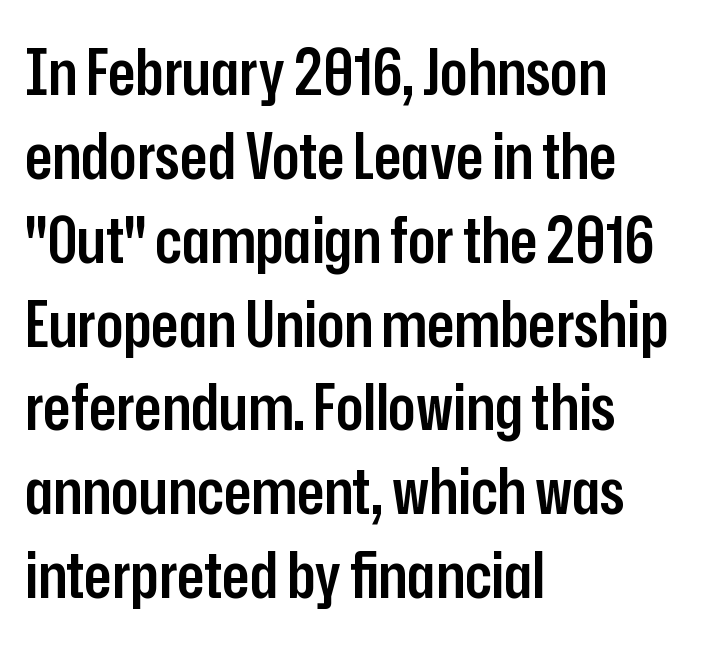
Q: Is the text bold? A: Semi-bold.
Q: Is the text italic (slanted)? A: No, it is upright.
Q: Is the typeface a serif or a sans-serif typeface? A: Sans-serif.
Q: Is the text underlined? A: No.
Q: How is the paragraph aligned? A: Left-aligned.
Q: Is the spacing between letters normal or unusually wide? A: Normal.
Q: Is the spacing between lines tight, normal or loose? A: Normal.
Q: Width (condensed, normal, or wide)? A: Condensed.
Q: Stroke contrast? A: Low.
Q: x-height? A: Medium.
Q: Monospaced? A: No.
